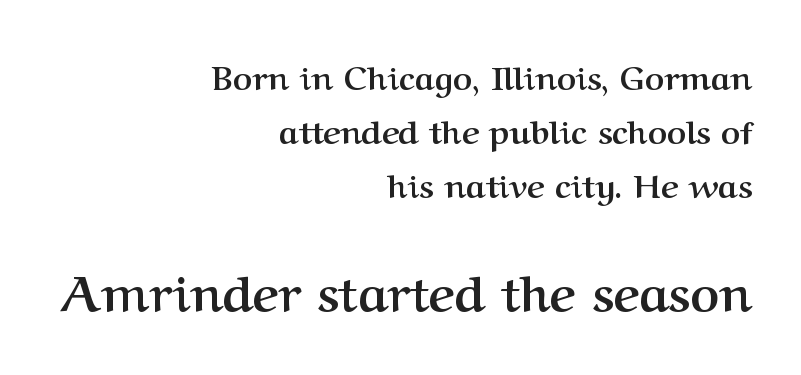
{"serif": "yes", "italic": "no", "bold": "yes", "weight": "semibold", "width": "normal", "stroke_contrast": "medium", "x_height": "medium", "monospaced": "no", "underline": "no", "align": "right", "line_spacing": "normal", "line_spacing_ratio": 1.63, "letter_spacing": "normal", "letter_spacing_em": 0.0, "larger_block": "second", "size_ratio": 1.52, "glyph_px": 50}
